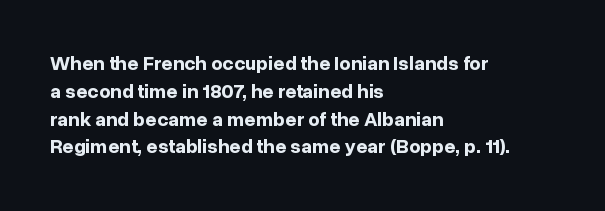
The image shows 20 px bold type, upright; set left-aligned, normal line spacing (1.39x), normal letter spacing, not underlined.
